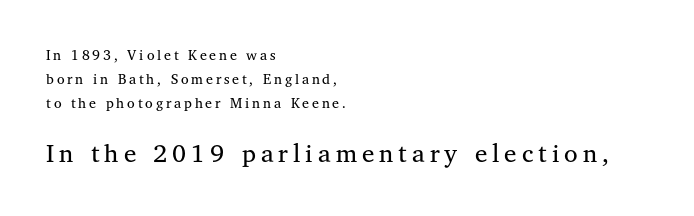
Q: Is the text bold? A: No.
Q: Is the text italic (slanted)? A: No, it is upright.
Q: Is the text underlined? A: No.
Q: How is the paragraph aligned? A: Left-aligned.
Q: Is the spacing between letters normal or unusually wide? A: Unusually wide.
Q: Is the spacing between lines tight, normal or loose? A: Normal.
Q: Which block of text is set in a larger size, the first (top) or the second (bottom)? A: The second (bottom) one.
